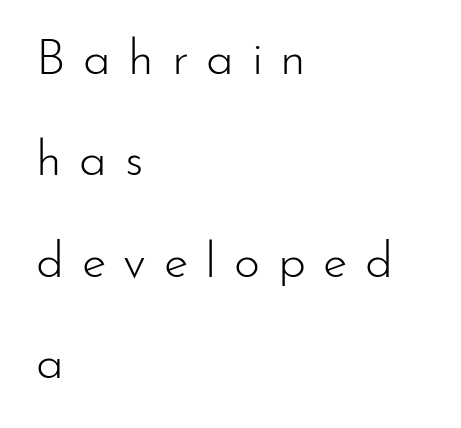
The image shows 50 px light sans-serif type, upright; set left-aligned, loose line spacing (2.03x), unusually wide letter spacing (+0.35 em), not underlined; low stroke contrast and a small x-height.
